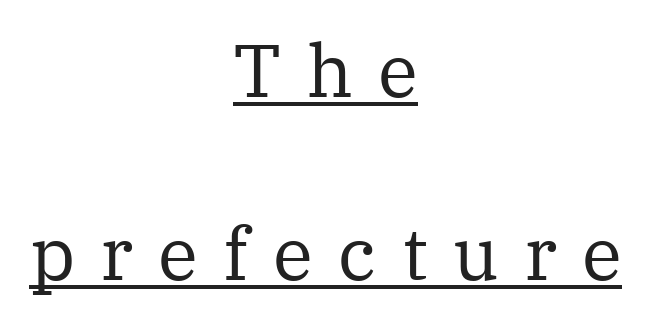
Q: Is the text bold? A: No.
Q: Is the text italic (slanted)? A: No, it is upright.
Q: Is the typeface a serif or a sans-serif typeface? A: Serif.
Q: Is the text underlined? A: Yes.
Q: How is the paragraph aligned? A: Centered.
Q: Is the spacing between letters normal or unusually wide? A: Unusually wide.
Q: Is the spacing between lines tight, normal or loose? A: Loose.
Q: Width (condensed, normal, or wide)? A: Normal.
Q: Stroke contrast? A: Medium.
Q: x-height? A: Medium.
Q: Monospaced? A: No.
